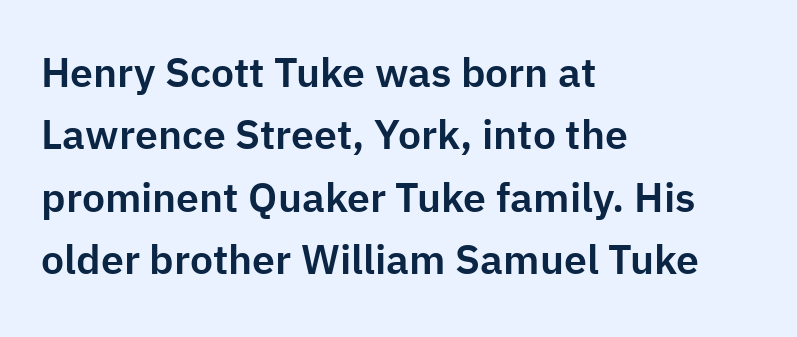
The font family rendered here belongs to the sans-serif group. Regular leading. Does the copy run flush right? No — it runs flush left. Words float on clear page, feet unadorned.
